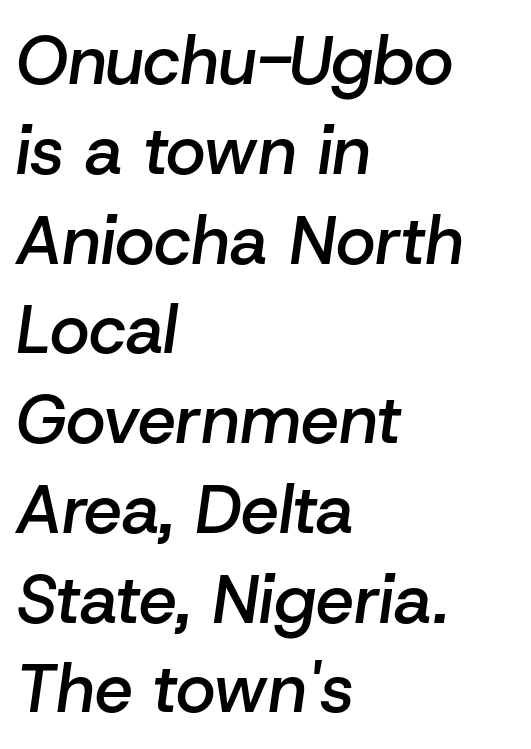
{"italic": "yes", "lean": "right", "slant_degrees": 8, "bold": "semi", "weight": "semibold", "width": "normal", "stroke_contrast": "low", "x_height": "medium", "monospaced": "no", "underline": "no", "align": "left", "line_spacing": "normal", "line_spacing_ratio": 1.32, "letter_spacing": "normal", "letter_spacing_em": 0.0, "glyph_px": 68}
